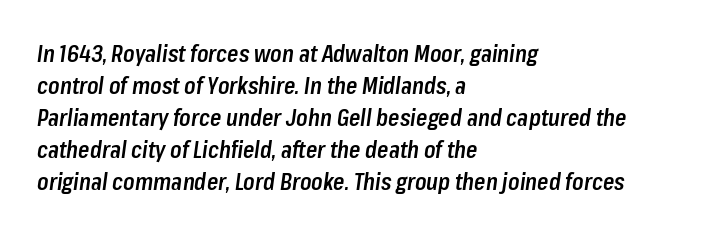
Q: Is the text bold? A: Semi-bold.
Q: Is the text italic (slanted)? A: Yes, it leans right by about 8 degrees.
Q: Is the text underlined? A: No.
Q: How is the paragraph aligned? A: Left-aligned.
Q: Is the spacing between letters normal or unusually wide? A: Normal.
Q: Is the spacing between lines tight, normal or loose? A: Normal.
